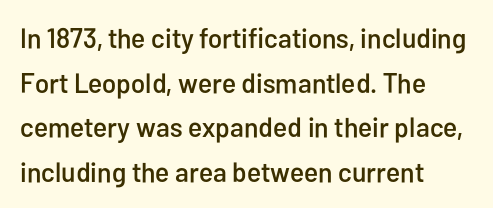
Q: Is the text italic (slanted)? A: No, it is upright.
Q: Is the typeface a serif or a sans-serif typeface? A: Sans-serif.
Q: Is the text underlined? A: No.
Q: How is the paragraph aligned? A: Left-aligned.
Q: Is the spacing between letters normal or unusually wide? A: Normal.
Q: Is the spacing between lines tight, normal or loose? A: Normal.
Q: Width (condensed, normal, or wide)? A: Condensed.
Q: Stroke contrast? A: Low.
Q: x-height? A: Medium.
Q: Monospaced? A: No.
